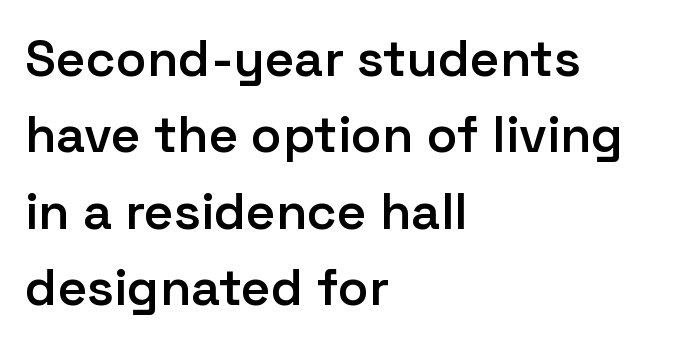
Q: Is the text bold? A: Semi-bold.
Q: Is the text italic (slanted)? A: No, it is upright.
Q: Is the typeface a serif or a sans-serif typeface? A: Sans-serif.
Q: Is the text underlined? A: No.
Q: How is the paragraph aligned? A: Left-aligned.
Q: Is the spacing between letters normal or unusually wide? A: Normal.
Q: Is the spacing between lines tight, normal or loose? A: Normal.
Q: Width (condensed, normal, or wide)? A: Normal.
Q: Stroke contrast? A: Low.
Q: x-height? A: Medium.
Q: Monospaced? A: No.
